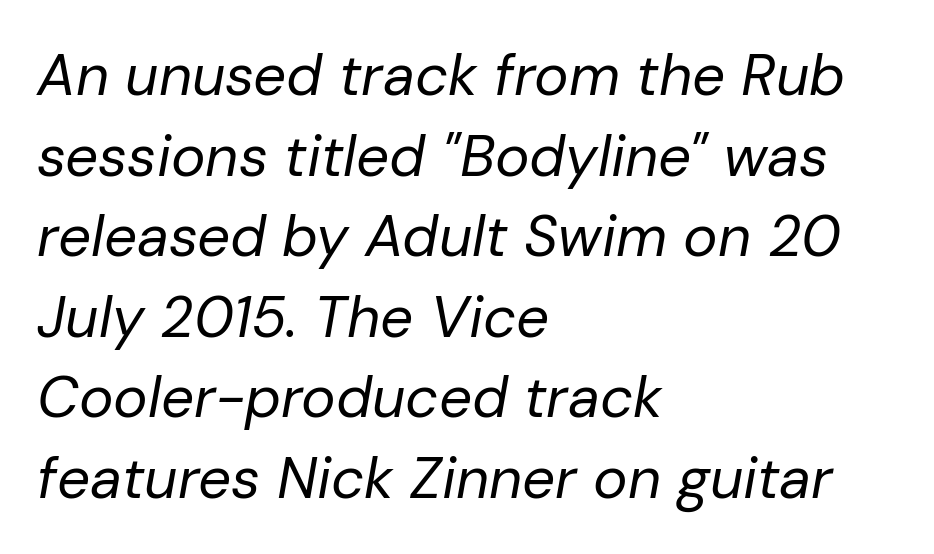
The image shows 58 px regular-weight type, italic (leaning right); set left-aligned, normal line spacing (1.39x), normal letter spacing, not underlined; low stroke contrast and a medium x-height.
